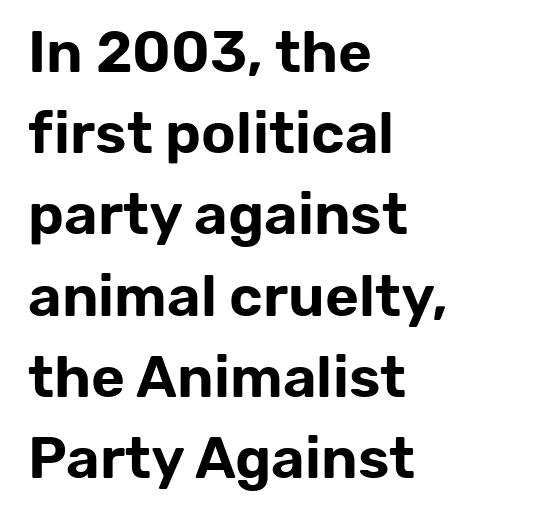
Q: Is the text italic (slanted)? A: No, it is upright.
Q: Is the typeface a serif or a sans-serif typeface? A: Sans-serif.
Q: Is the text underlined? A: No.
Q: How is the paragraph aligned? A: Left-aligned.
Q: Is the spacing between letters normal or unusually wide? A: Normal.
Q: Is the spacing between lines tight, normal or loose? A: Normal.
Q: Width (condensed, normal, or wide)? A: Normal.
Q: Stroke contrast? A: Low.
Q: x-height? A: Medium.
Q: Monospaced? A: No.
